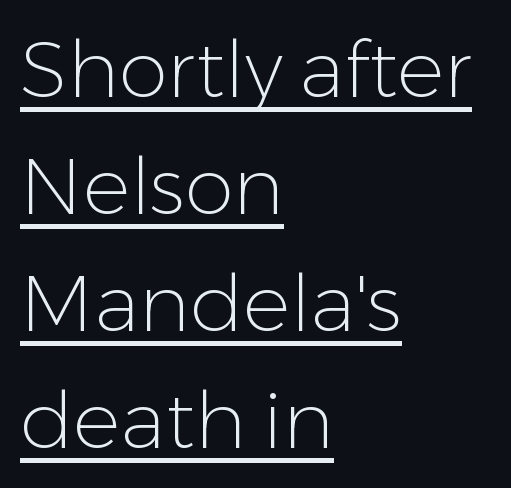
The passage shown stacks its lines at a standard gap. The cut favours lightness, reaching ordinary text weight at its darkest. Here the glyphs are tracked normally, forming tight word shapes. Posture: straight, roman, zero tilt.
